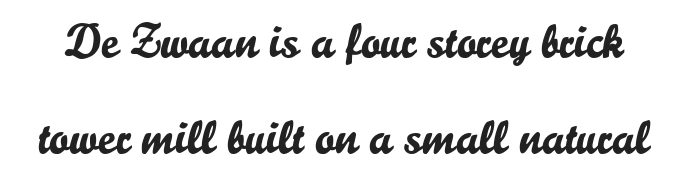
{"serif": "no", "width": "normal", "stroke_contrast": "low", "x_height": "small", "monospaced": "no", "underline": "no", "line_spacing": "loose", "line_spacing_ratio": 2.0, "letter_spacing": "normal", "letter_spacing_em": 0.0, "glyph_px": 48}
